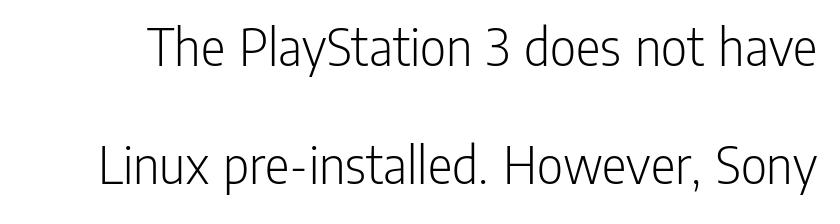
Descenders are the only things crossing below the line. The weight would be labelled regular, book, light, or lighter still. Grotesque or geometric, the face here clearly has no serifs. The rendering uses natural spacing where letterforms have individual widths. Whoever set this chose breathing room over compactness in the vertical rhythm. Spacing between characters is what you'd get straight out of the box.
